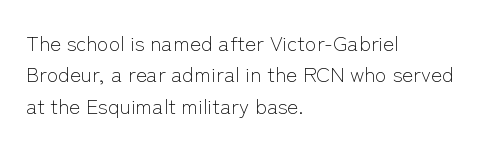
The image shows 21 px text type, upright; set left-aligned, normal line spacing (1.49x), normal letter spacing, not underlined.
